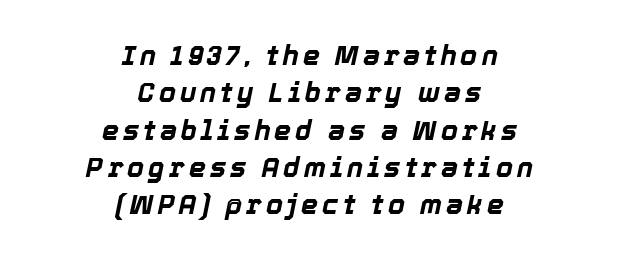
The image shows 27 px bold type, italic (leaning right); set centered, normal line spacing (1.38x), not underlined.
